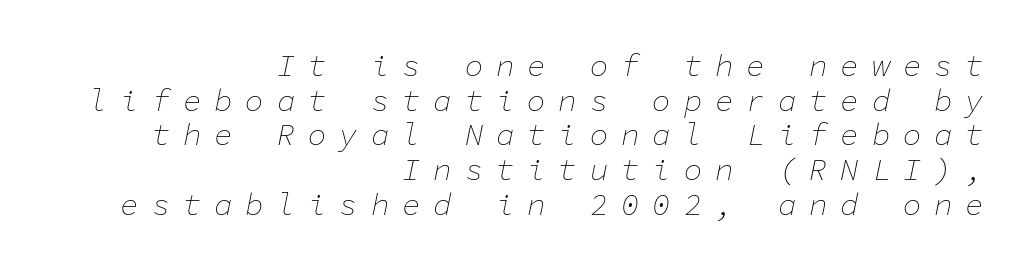
The image shows 31 px thin type, italic (leaning right), monospaced; set right-aligned, tight line spacing (1.12x), unusually wide letter spacing (+0.41 em), not underlined; low stroke contrast and a medium x-height.
